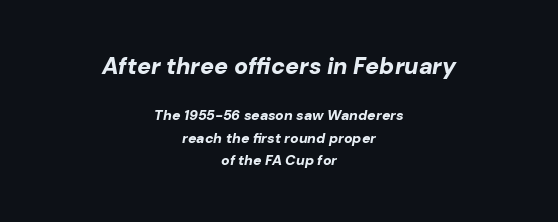
{"italic": "yes", "lean": "right", "slant_degrees": 10, "bold": "yes", "underline": "no", "align": "center", "line_spacing": "normal", "line_spacing_ratio": 1.6, "letter_spacing": "normal", "letter_spacing_em": 0.0, "larger_block": "first", "size_ratio": 1.64, "glyph_px": 23}
